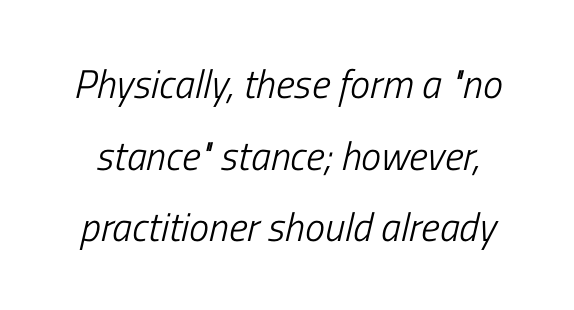
Does extra space separate the letters? No, they use regular spacing. A typesetter would call this proportional, since set widths differ per character. Would a proofreader flag this as italicized? Yes. Weight: in the light-to-regular range. The zone under the glyphs is completely vacant.
